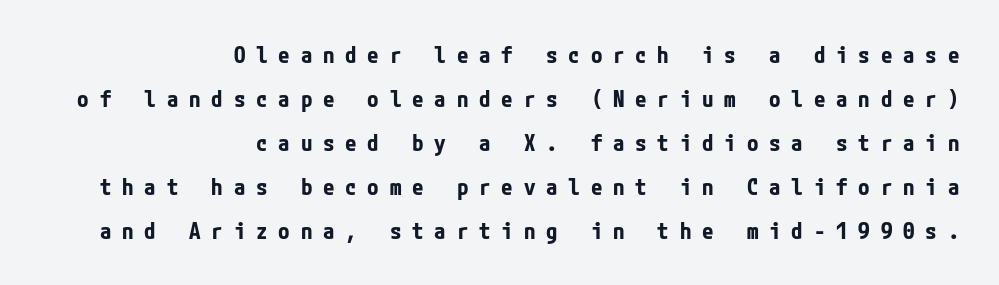
A dark, heavy texture on the line: the type is bold. Each word looks stretched out because of the extra space between its letters. Bare-footed words on every line. The rendering anchors every line to the right-hand side.
